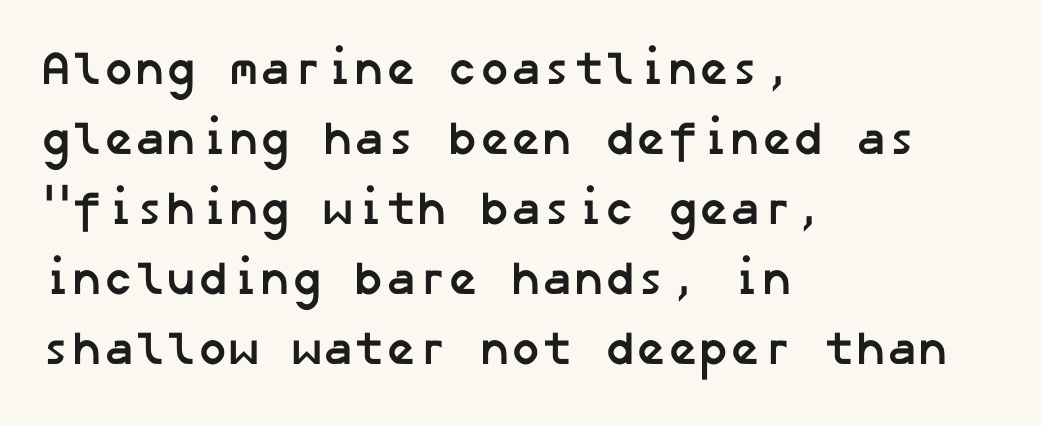
Q: Is the text bold? A: Yes.
Q: Is the typeface a serif or a sans-serif typeface? A: Sans-serif.
Q: Is the text underlined? A: No.
Q: How is the paragraph aligned? A: Left-aligned.
Q: Is the spacing between letters normal or unusually wide? A: Normal.
Q: Is the spacing between lines tight, normal or loose? A: Normal.
Q: Width (condensed, normal, or wide)? A: Normal.
Q: Stroke contrast? A: Low.
Q: x-height? A: Medium.
